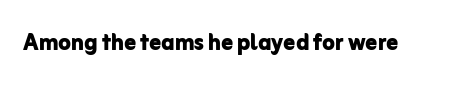
Every stem runs plumb, perpendicular to the baseline. The letters carry no serifs — their stems end cleanly without finishing strokes. The rendering uses natural spacing where letterforms have individual widths. Typographic density is high because the face is bold. Characters follow at the spacing the type designer built in. Any mark beneath the type? The region is blank.
